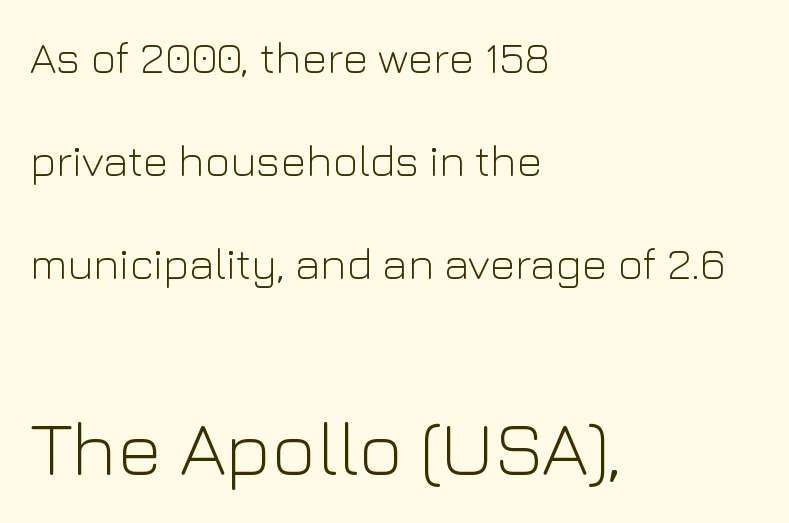
The image shows 77 px light sans-serif type, upright; set left-aligned, loose line spacing (2.34x), normal letter spacing, not underlined; the second (bottom) block is 1.75x larger; low stroke contrast and a medium x-height.
